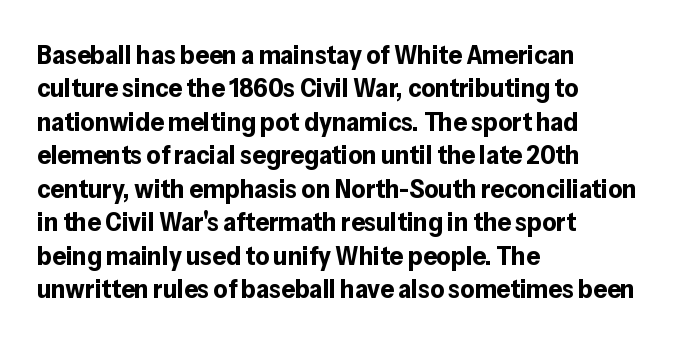
There is no visible air inserted between adjacent glyphs. Compared with a centered layout, this one pins lines to the left instead. The strokes are fattened all the way to bold. A typesetter would mark this as roman, not italic. The words here are not underlined.
